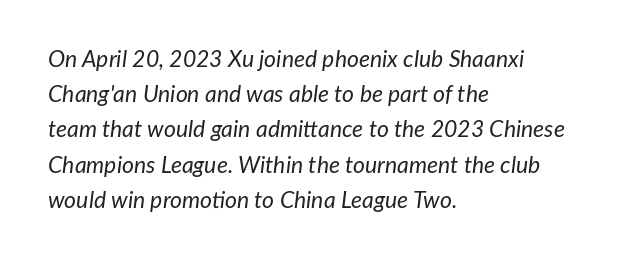
Students, note that the glyphs here touch the page at normal intervals. The space between consecutive lines is moderate. Decoration check: the copy has no underline. The weight would be labelled regular, book, light, or lighter still.
